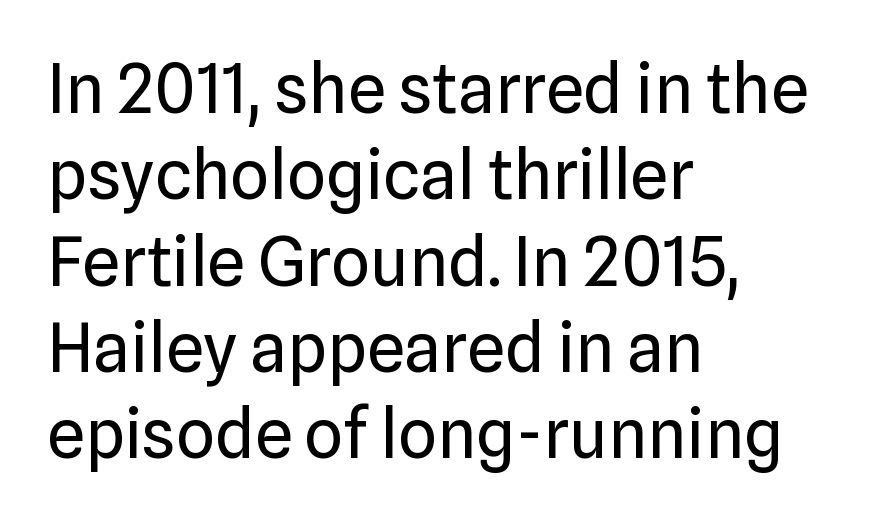
Proportional: the letters do not fall into vertical columns. Vertical stems look standard width or narrower in stroke. Italic: no, the glyphs are upright roman. Glyph-to-glyph distance matches everyday printed text. Are there feet on the stems? There aren't — it's a sans.
